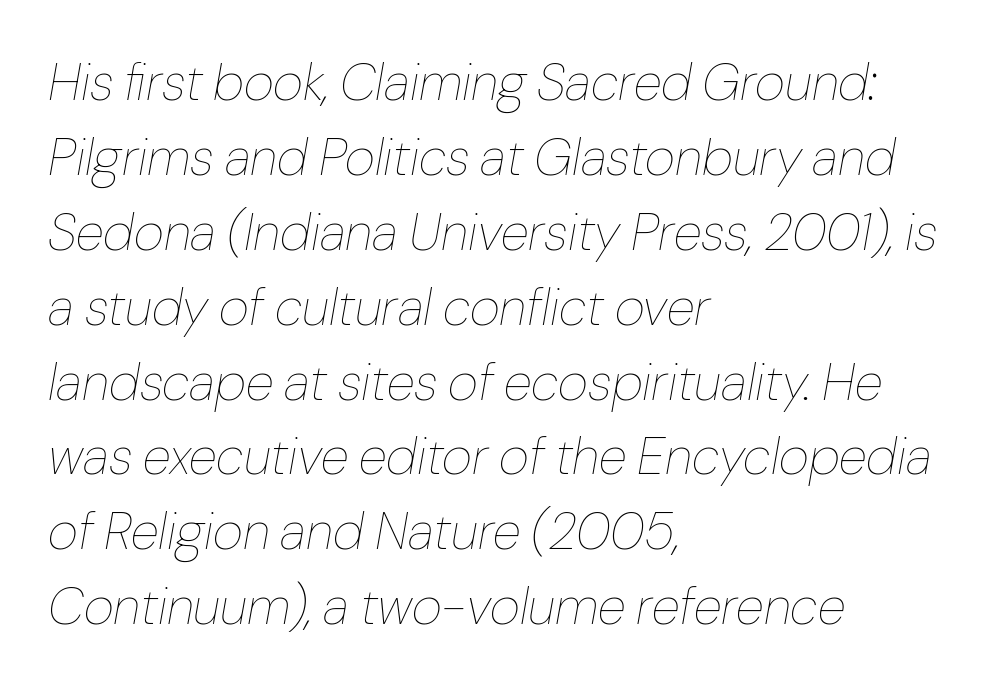
{"italic": "yes", "lean": "right", "slant_degrees": 10, "bold": "no", "weight": "thin", "width": "normal", "stroke_contrast": "low", "x_height": "medium", "monospaced": "no", "underline": "no", "align": "left", "line_spacing": "normal", "line_spacing_ratio": 1.44, "letter_spacing": "normal", "letter_spacing_em": 0.0, "glyph_px": 52}
